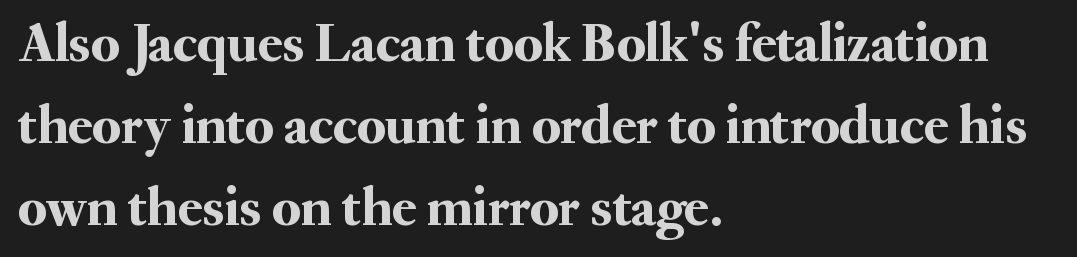
Which margin do the lines hug? The left one — the right edge is uneven. The glyphs in this specimen are seriffed. Underlining? Definitely not there. Rendered with straight, roman letterforms.
